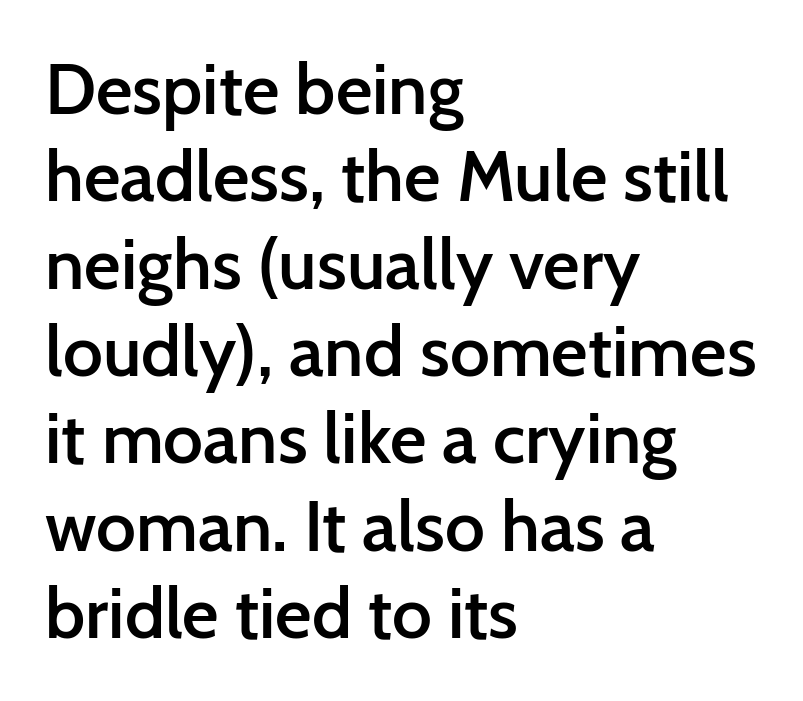
Q: Is the text bold? A: Semi-bold.
Q: Is the text italic (slanted)? A: No, it is upright.
Q: Is the typeface a serif or a sans-serif typeface? A: Sans-serif.
Q: Is the text underlined? A: No.
Q: How is the paragraph aligned? A: Left-aligned.
Q: Is the spacing between letters normal or unusually wide? A: Normal.
Q: Width (condensed, normal, or wide)? A: Normal.
Q: Stroke contrast? A: Low.
Q: x-height? A: Medium.
Q: Monospaced? A: No.
